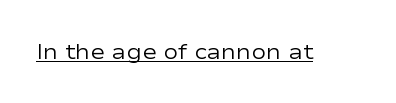
Q: Is the text bold? A: No.
Q: Is the text italic (slanted)? A: No, it is upright.
Q: Is the text underlined? A: Yes.
Q: Is the spacing between letters normal or unusually wide? A: Normal.
